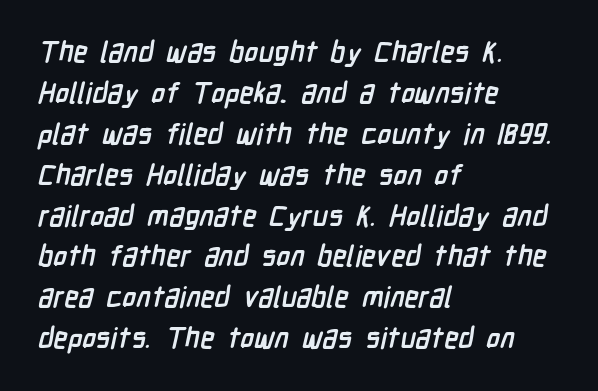
The image shows 29 px semibold, condensed sans-serif type; set left-aligned, normal line spacing (1.41x), normal letter spacing, not underlined; low stroke contrast and a medium x-height.
